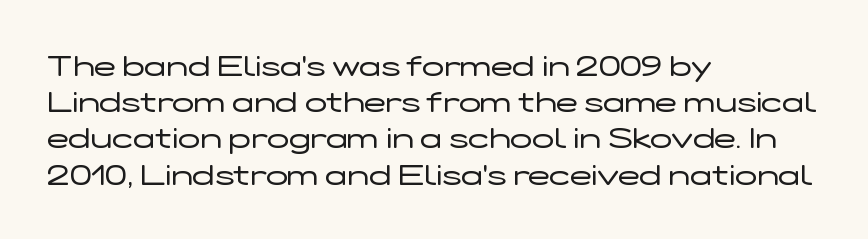
Q: Is the text bold? A: No.
Q: Is the text italic (slanted)? A: No, it is upright.
Q: Is the typeface a serif or a sans-serif typeface? A: Sans-serif.
Q: Is the text underlined? A: No.
Q: How is the paragraph aligned? A: Left-aligned.
Q: Is the spacing between letters normal or unusually wide? A: Normal.
Q: Is the spacing between lines tight, normal or loose? A: Normal.
Q: Width (condensed, normal, or wide)? A: Wide.
Q: Stroke contrast? A: Low.
Q: x-height? A: Medium.
Q: Monospaced? A: No.
